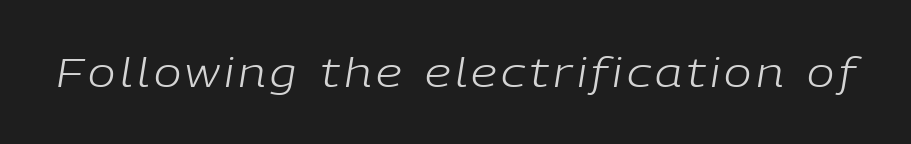
The image shows 41 px light type, italic (leaning right); set not underlined; low stroke contrast and a medium x-height.
